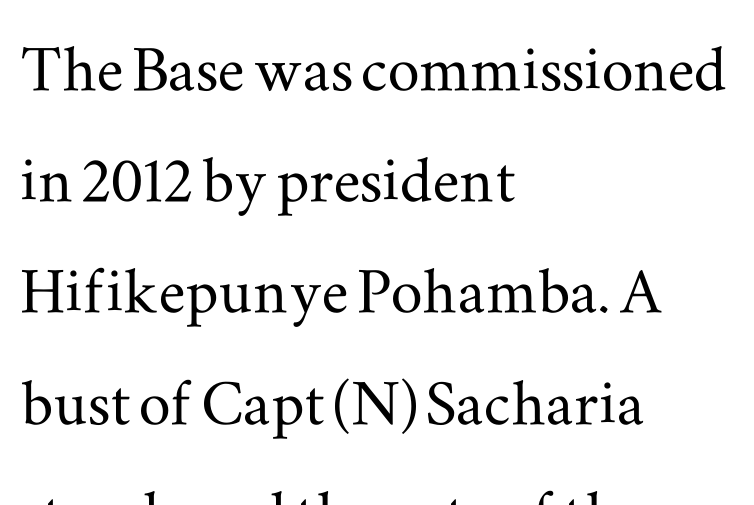
The face used here is rendered with its standard letterfit. This sample has the flowing, uneven cadence of proportional lettering. The vertical gap from one line to the next is medium. These lines are set flush left with a ragged right edge. The letters carry serifs — small finishing strokes at the ends of their stems.
